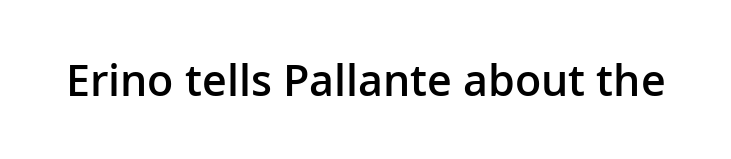
Q: Is the text bold? A: Semi-bold.
Q: Is the text italic (slanted)? A: No, it is upright.
Q: Is the typeface a serif or a sans-serif typeface? A: Sans-serif.
Q: Is the text underlined? A: No.
Q: Is the spacing between letters normal or unusually wide? A: Normal.
Q: Width (condensed, normal, or wide)? A: Normal.
Q: Stroke contrast? A: Low.
Q: x-height? A: Medium.
Q: Monospaced? A: No.
